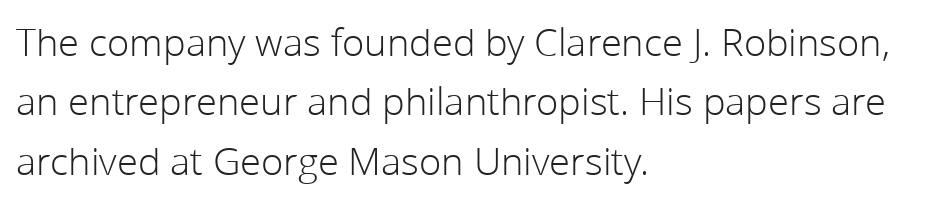
{"serif": "no", "italic": "no", "bold": "no", "weight": "light", "width": "normal", "stroke_contrast": "low", "x_height": "medium", "monospaced": "no", "underline": "no", "align": "left", "line_spacing": "normal", "line_spacing_ratio": 1.56, "letter_spacing": "normal", "letter_spacing_em": 0.0, "glyph_px": 38}
